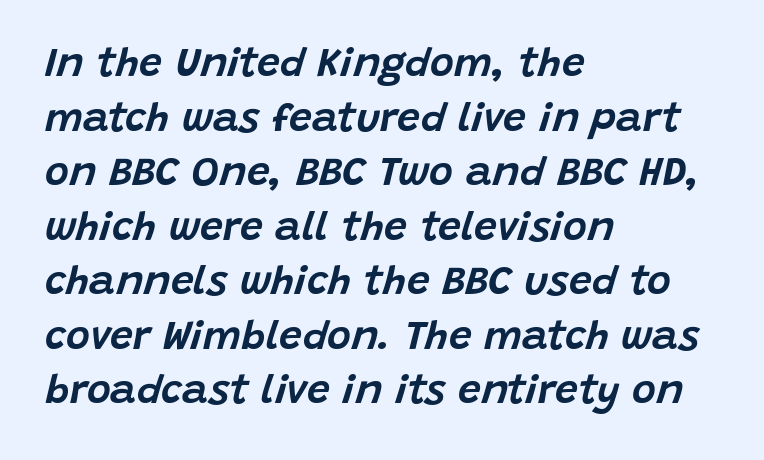
Tracking here is standard; glyphs follow each other at the usual distance. Anything drawn beneath the words? Only blank space. The letters advance in unequal steps, a hallmark of proportional type. It's the slanting kind of type. The space between consecutive lines is moderate. The setting favours the left margin, as ordinary paragraphs usually do.
